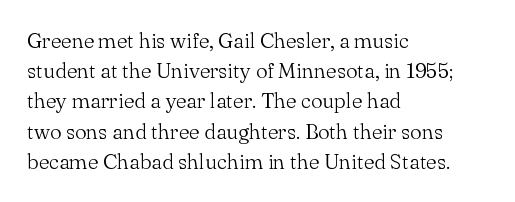
Regarding leading, the lines here are spaced in the standard way. Underline: absent. A classic flush-left, rag-right setting is used for this passage. Every character sits straight up, as roman type does.
